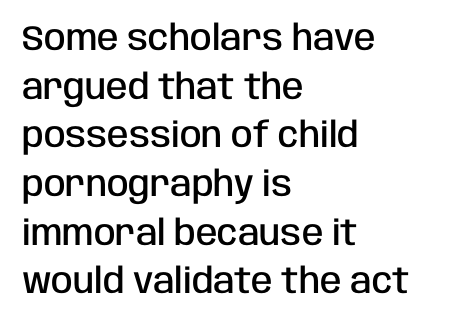
Tall strokes in this sample are plumb rather than angled. Visually the block forms a straight wall on the left and a jagged coastline on the right. Reading down the column, the eye jumps a familiar distance to each next line. Honestly, there is no underline to notice here at all. The characters look somewhat weighty, a semibold short of true bold. Each word holds together tightly as a unit, with standard inter-letter gaps.
